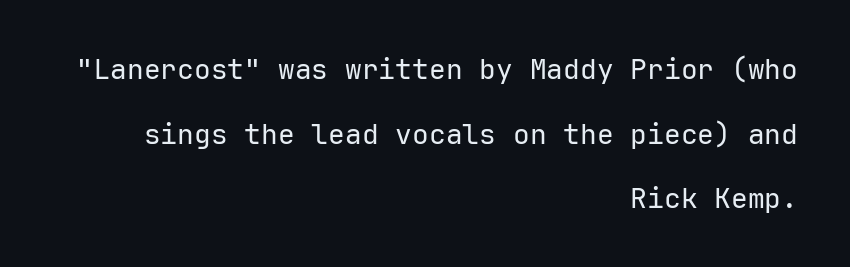
The glyphs in this specimen are sans serif. Where is the straight margin? On the right. Widely set lines give the paragraph a tall, airy silhouette. The horizontal fit of the characters is conventional and even.
